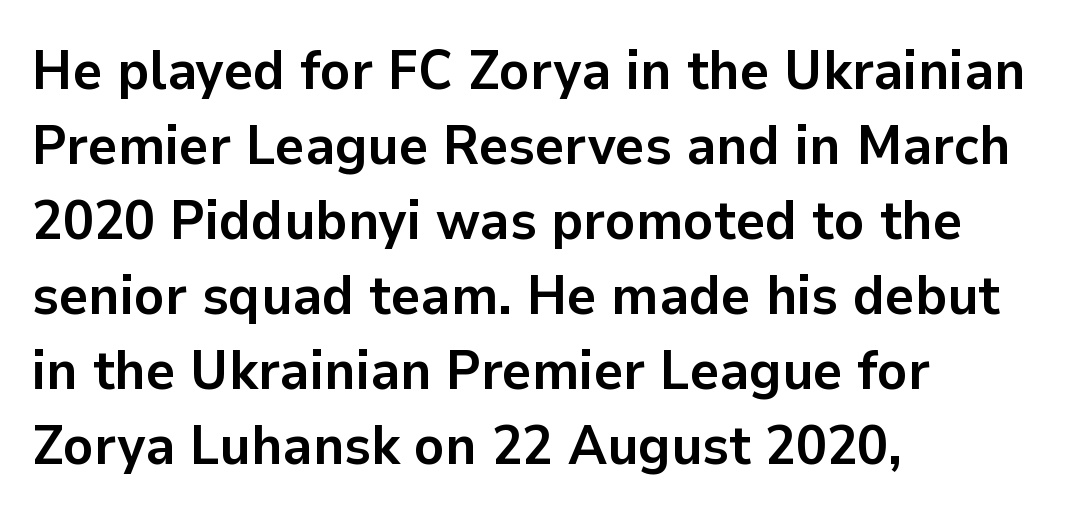
{"serif": "no", "italic": "no", "bold": "yes", "weight": "semibold", "width": "normal", "stroke_contrast": "low", "x_height": "medium", "monospaced": "no", "underline": "no", "align": "left", "line_spacing": "normal", "line_spacing_ratio": 1.34, "letter_spacing": "normal", "letter_spacing_em": 0.0, "glyph_px": 56}
